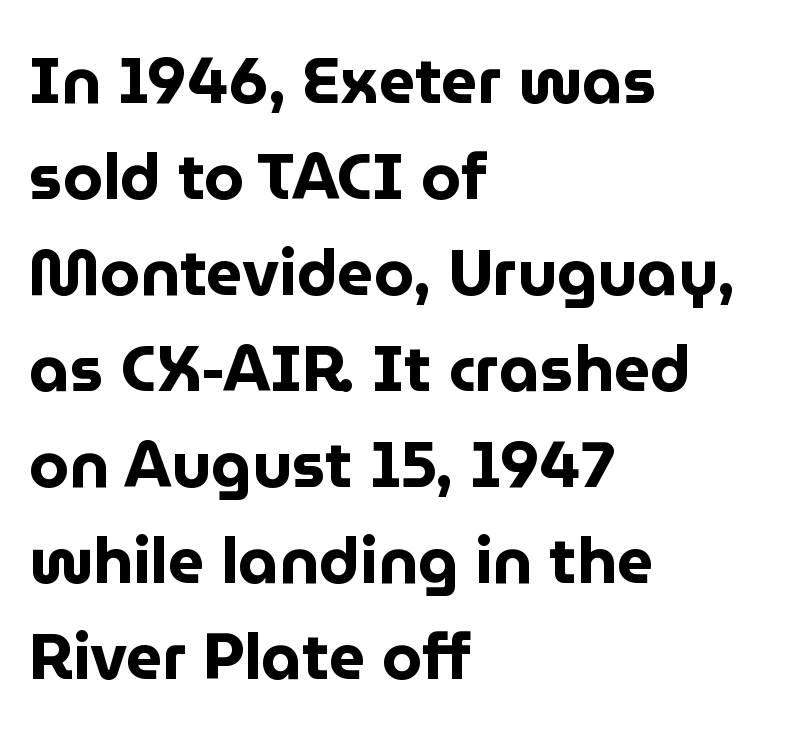
Q: Is the text bold? A: Yes.
Q: Is the text italic (slanted)? A: No, it is upright.
Q: Is the typeface a serif or a sans-serif typeface? A: Sans-serif.
Q: Is the text underlined? A: No.
Q: How is the paragraph aligned? A: Left-aligned.
Q: Is the spacing between letters normal or unusually wide? A: Normal.
Q: Is the spacing between lines tight, normal or loose? A: Normal.
Q: Width (condensed, normal, or wide)? A: Normal.
Q: Stroke contrast? A: Low.
Q: x-height? A: Medium.
Q: Monospaced? A: No.
